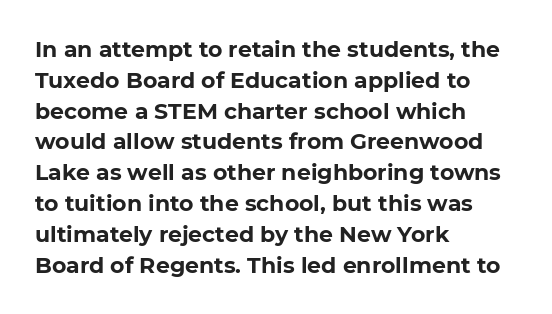
The image shows 22 px bold type, upright; set left-aligned, normal line spacing (1.4x), normal letter spacing, not underlined.
